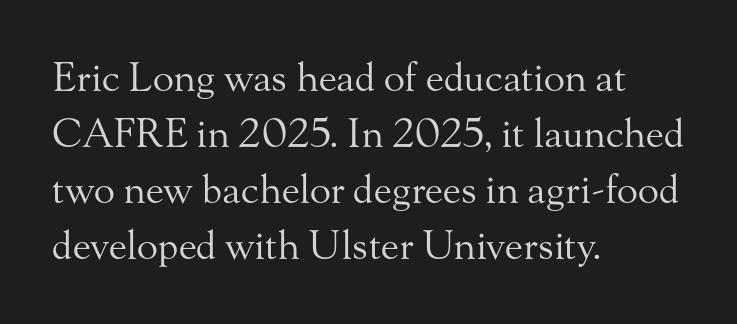
{"serif": "yes", "italic": "no", "bold": "no", "weight": "regular", "width": "normal", "stroke_contrast": "medium", "x_height": "small", "monospaced": "no", "underline": "no", "align": "left", "line_spacing": "normal", "line_spacing_ratio": 1.44, "letter_spacing": "normal", "letter_spacing_em": 0.0, "glyph_px": 39}
